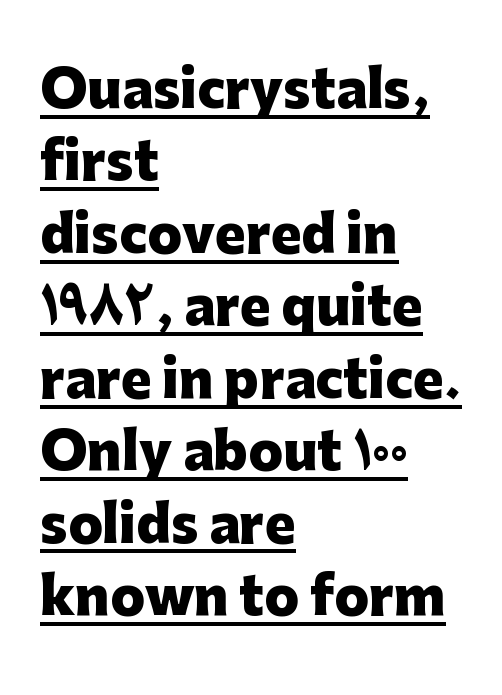
{"serif": "no", "italic": "no", "bold": "yes", "weight": "heavy", "width": "normal", "stroke_contrast": "low", "x_height": "medium", "monospaced": "no", "underline": "yes", "align": "left", "line_spacing": "normal", "line_spacing_ratio": 1.42, "letter_spacing": "normal", "letter_spacing_em": 0.0, "glyph_px": 51}
